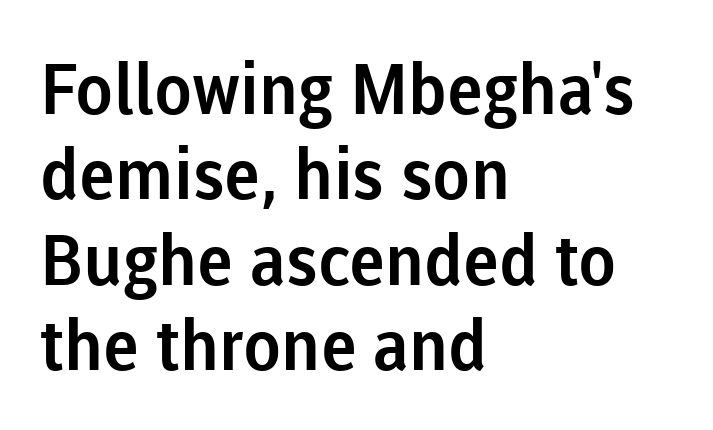
The image shows 70 px sans-serif type, upright; set left-aligned, line spacing 1.22x, normal letter spacing, not underlined; low stroke contrast and a medium x-height.
